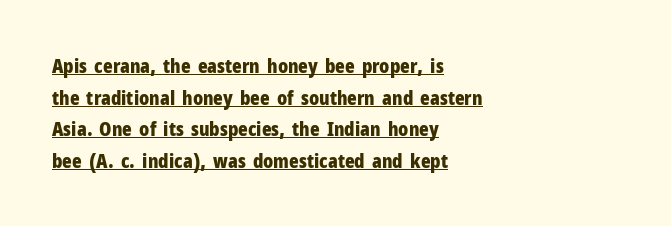
Q: Is the text bold? A: Yes.
Q: Is the text italic (slanted)? A: No, it is upright.
Q: Is the text underlined? A: Yes.
Q: How is the paragraph aligned? A: Left-aligned.
Q: Is the spacing between letters normal or unusually wide? A: Normal.
Q: Is the spacing between lines tight, normal or loose? A: Normal.
